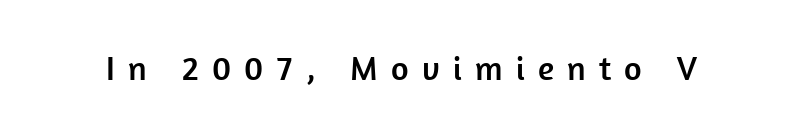
The image shows 34 px sans-serif type, upright; set unusually wide letter spacing (+0.39 em), not underlined; low stroke contrast and a medium x-height.
